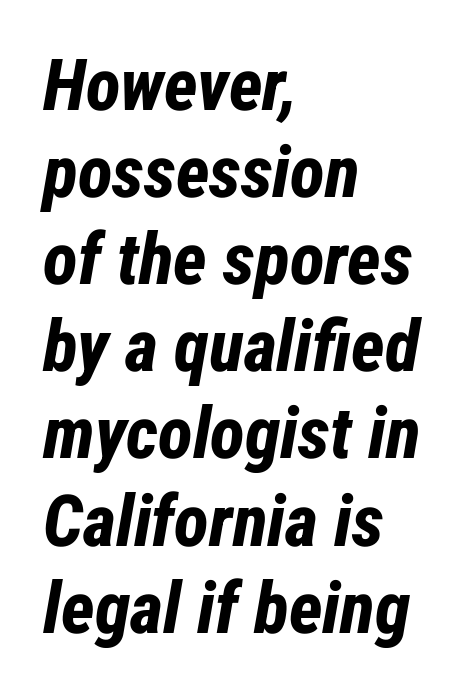
{"italic": "yes", "lean": "right", "slant_degrees": 12, "bold": "yes", "weight": "bold", "width": "condensed", "stroke_contrast": "low", "x_height": "medium", "monospaced": "no", "underline": "no", "align": "left", "line_spacing_ratio": 1.21, "letter_spacing": "normal", "letter_spacing_em": 0.0, "glyph_px": 72}
